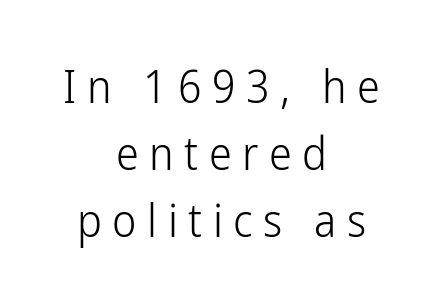
Glyph-to-glyph distance is far greater than everyday printed text. The weight tops out at a normal text grade. These lines stack symmetrically, like a column narrowing and widening about its center. Honestly, the row spacing looks completely unremarkable.
